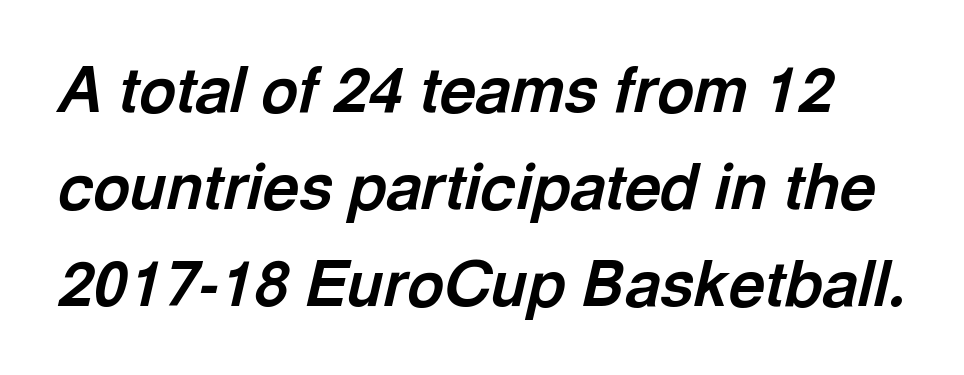
Q: Is the text bold? A: Yes.
Q: Is the text italic (slanted)? A: Yes, it leans right by about 13 degrees.
Q: Is the text underlined? A: No.
Q: Is the spacing between letters normal or unusually wide? A: Normal.
Q: Is the spacing between lines tight, normal or loose? A: Normal.
Q: Width (condensed, normal, or wide)? A: Normal.
Q: x-height? A: Medium.
Q: Monospaced? A: No.
